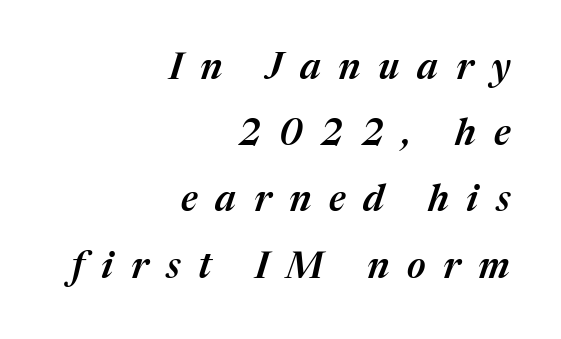
Q: Is the text bold? A: Semi-bold.
Q: Is the text italic (slanted)? A: Yes, it leans right by about 17 degrees.
Q: Is the text underlined? A: No.
Q: How is the paragraph aligned? A: Right-aligned.
Q: Is the spacing between letters normal or unusually wide? A: Unusually wide.
Q: Width (condensed, normal, or wide)? A: Normal.
Q: Stroke contrast? A: Medium.
Q: x-height? A: Medium.
Q: Monospaced? A: No.
